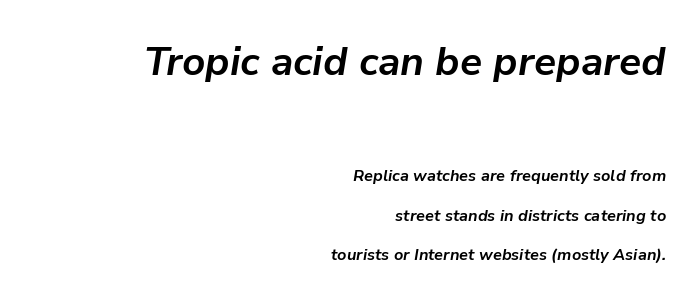
{"italic": "yes", "lean": "right", "slant_degrees": 9, "bold": "yes", "weight": "bold", "width": "normal", "stroke_contrast": "low", "x_height": "medium", "monospaced": "no", "underline": "no", "align": "right", "line_spacing": "loose", "line_spacing_ratio": 2.46, "letter_spacing": "normal", "letter_spacing_em": 0.0, "larger_block": "first", "size_ratio": 2.5, "glyph_px": 40}
